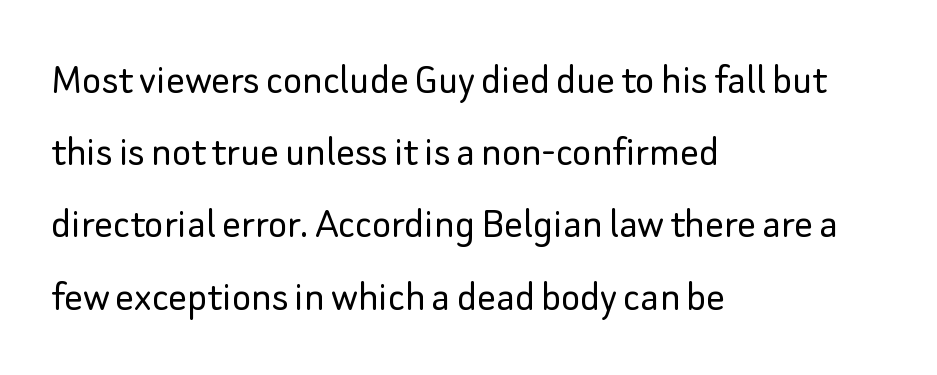
{"serif": "no", "italic": "no", "bold": "no", "weight": "light", "width": "normal", "stroke_contrast": "low", "x_height": "small", "monospaced": "no", "underline": "no", "align": "left", "line_spacing": "normal", "line_spacing_ratio": 1.57, "letter_spacing": "normal", "letter_spacing_em": 0.0, "glyph_px": 46}
